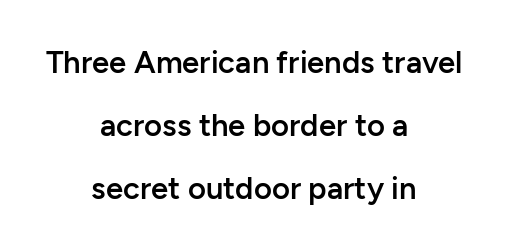
Notice how the stems are strictly vertical — no italics here. What stands out about the letter spacing? Nothing — it is the standard amount. Does the type have serifs? No, each stem ends abruptly. Proportional: the letters do not fall into vertical columns. Just letters on the line, the space beneath them empty. This sample is center-justified, so both line endings float freely.
